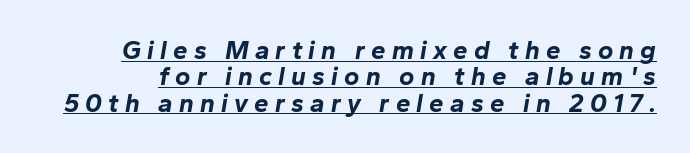
{"italic": "yes", "lean": "right", "slant_degrees": 10, "bold": "yes", "underline": "yes", "line_spacing": "tight", "line_spacing_ratio": 1.01, "letter_spacing": "wide", "letter_spacing_em": 0.24, "glyph_px": 26}
